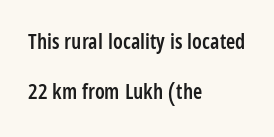
Q: Is the text bold? A: Semi-bold.
Q: Is the text italic (slanted)? A: No, it is upright.
Q: Is the text underlined? A: No.
Q: How is the paragraph aligned? A: Left-aligned.
Q: Is the spacing between letters normal or unusually wide? A: Normal.
Q: Is the spacing between lines tight, normal or loose? A: Loose.
